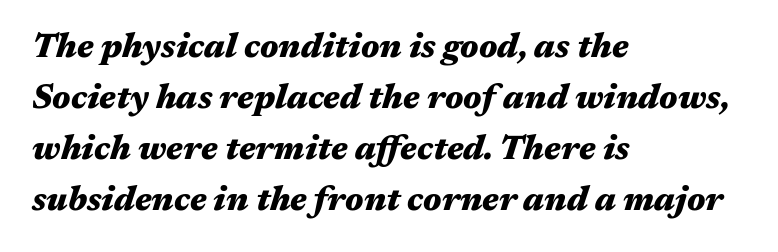
Anything drawn beneath the words? Only blank space. Horizontal alignment here is leftward, the default for most running prose. Each glyph is drawn with heavy, bold strokes. Would a proofreader flag this as italicized? Yes. These lines keep a tight, regular rhythm from letter to letter. Evenly set lines give the paragraph a standard silhouette.
